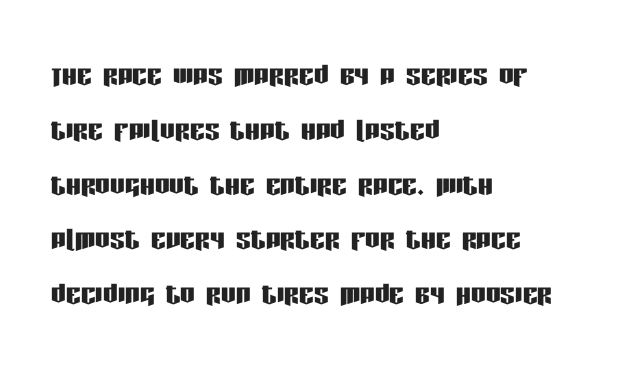
Q: Is the text italic (slanted)? A: No, it is upright.
Q: Is the typeface a serif or a sans-serif typeface? A: Sans-serif.
Q: Is the text underlined? A: No.
Q: How is the paragraph aligned? A: Left-aligned.
Q: Is the spacing between letters normal or unusually wide? A: Normal.
Q: Is the spacing between lines tight, normal or loose? A: Normal.
Q: Width (condensed, normal, or wide)? A: Condensed.
Q: Stroke contrast? A: Low.
Q: x-height? A: Large.
Q: Monospaced? A: No.
